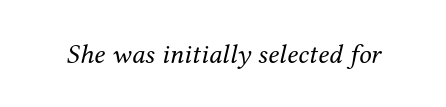
The image shows 28 px regular-weight serif type, italic (leaning right); set normal letter spacing, not underlined; medium stroke contrast and a medium x-height.
